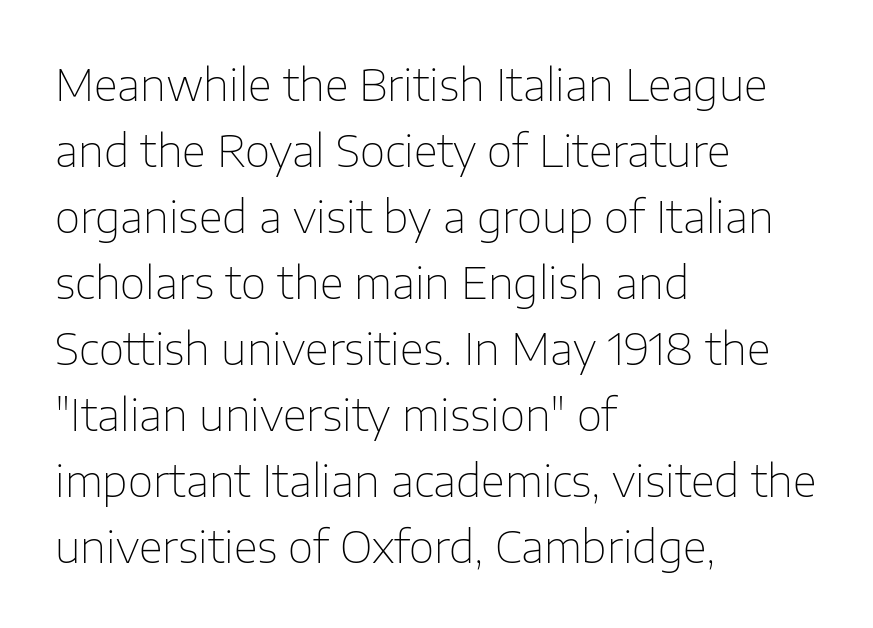
Q: Is the text bold? A: No.
Q: Is the text italic (slanted)? A: No, it is upright.
Q: Is the typeface a serif or a sans-serif typeface? A: Sans-serif.
Q: Is the text underlined? A: No.
Q: How is the paragraph aligned? A: Left-aligned.
Q: Is the spacing between letters normal or unusually wide? A: Normal.
Q: Is the spacing between lines tight, normal or loose? A: Normal.
Q: Width (condensed, normal, or wide)? A: Normal.
Q: Stroke contrast? A: Low.
Q: x-height? A: Medium.
Q: Monospaced? A: No.
